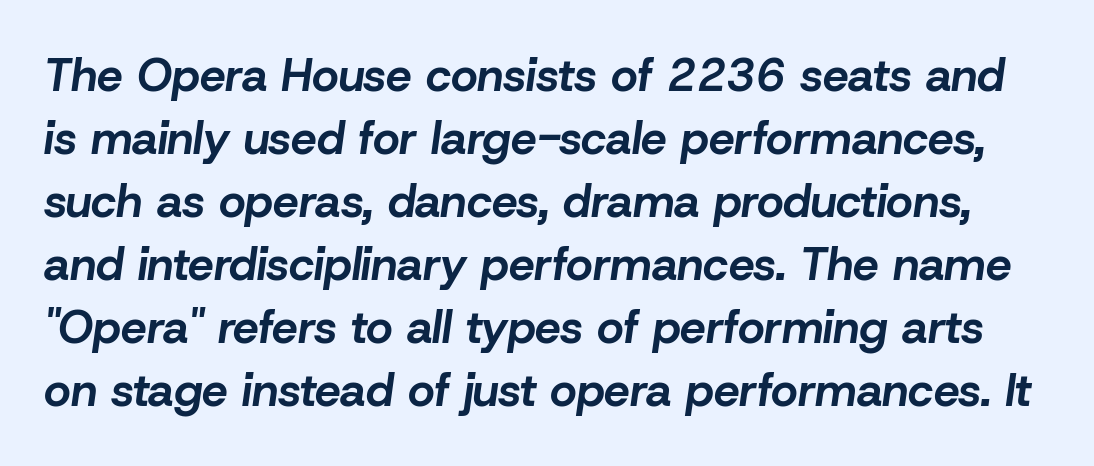
{"italic": "yes", "lean": "right", "slant_degrees": 8, "bold": "yes", "weight": "bold", "width": "normal", "stroke_contrast": "low", "x_height": "medium", "monospaced": "no", "underline": "no", "line_spacing": "normal", "line_spacing_ratio": 1.37, "letter_spacing": "normal", "letter_spacing_em": 0.0, "glyph_px": 46}
